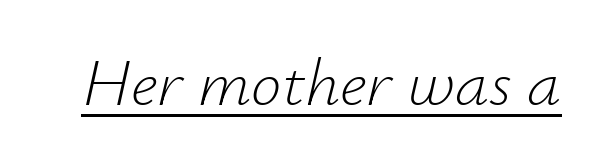
The image shows 68 px light type, italic (leaning right); set normal letter spacing, underlined; low stroke contrast and a small x-height.
